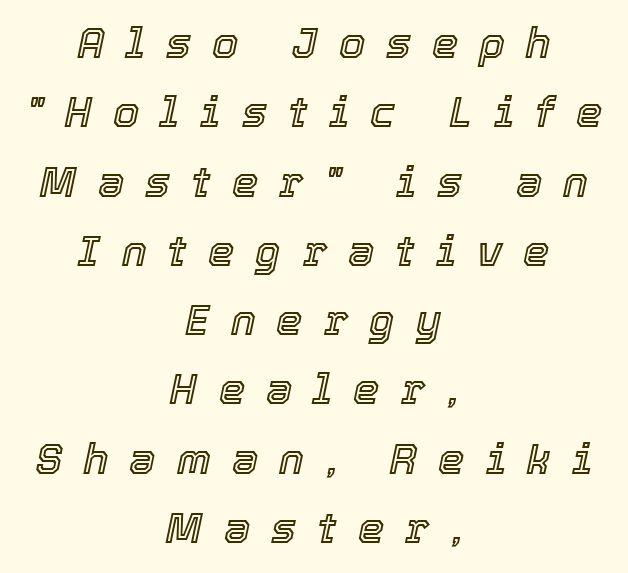
{"italic": "yes", "lean": "right", "slant_degrees": 12, "width": "normal", "x_height": "medium", "monospaced": "no", "underline": "no", "align": "center", "line_spacing": "normal", "line_spacing_ratio": 1.65, "letter_spacing": "wide", "letter_spacing_em": 0.5, "glyph_px": 42}
